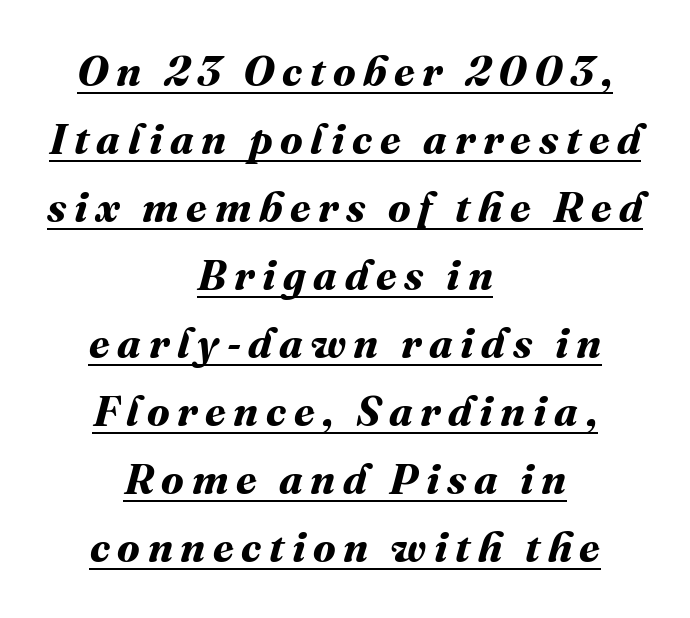
{"bold": "yes", "weight": "bold", "width": "normal", "stroke_contrast": "medium", "x_height": "medium", "monospaced": "no", "underline": "yes", "align": "center", "line_spacing": "normal", "line_spacing_ratio": 1.62, "glyph_px": 42}
